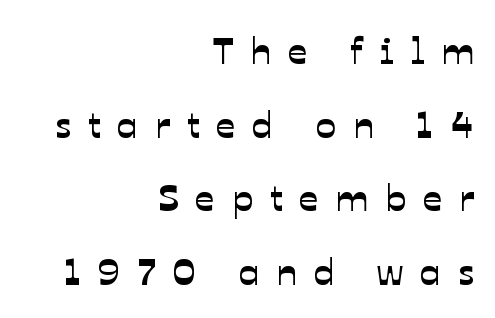
Letter spacing: wide. Vertical spacing — loose. This sample has the flowing, uneven cadence of proportional lettering. All the whitespace from short lines collects on the left.
